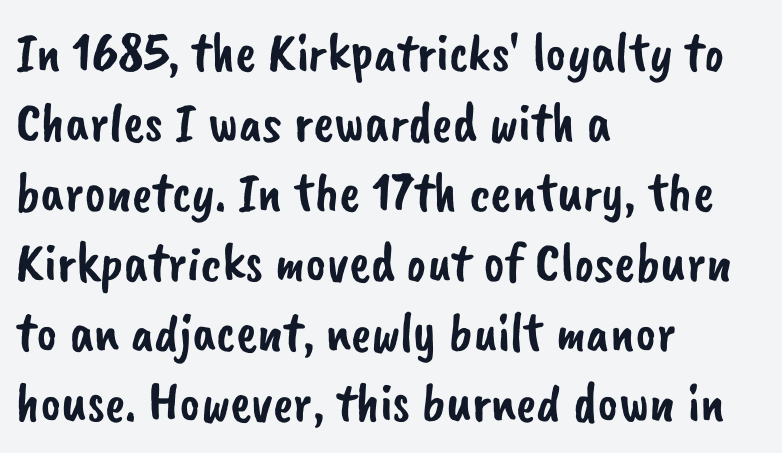
Are there feet on the stems? There aren't — it's a sans. The type is set solid horizontally, with unmodified tracking. Regular leading. Line starts are locked; line ends wander. The face used here is proportionally spaced, like ordinary book or web type.
